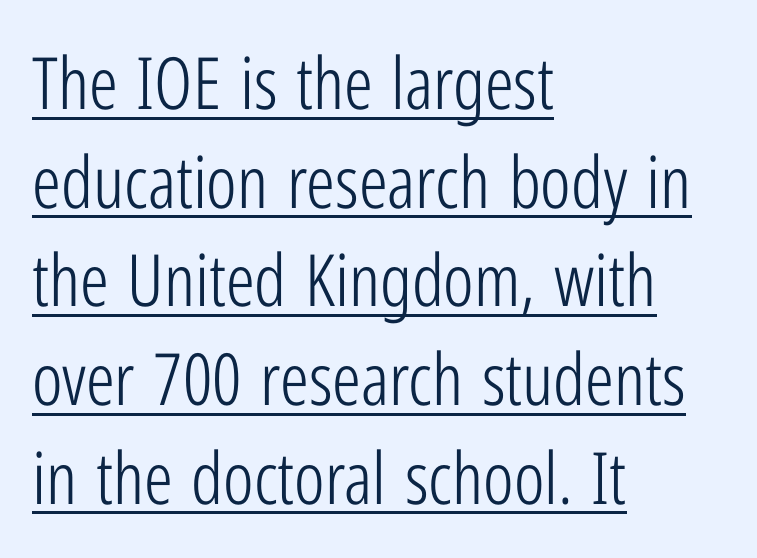
Somebody hit Ctrl+U on this one — the words are underlined. Do the characters align in a grid? No, the font is proportional. Regular leading. The letters stand upright; this is a roman face. Observe the absence of serifs on each vertical stroke in this sample. A quiet, ordinary-to-light weight characterises the typeface.
